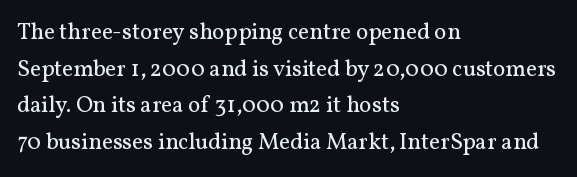
The image shows 23 px text type, upright; set left-aligned, normal line spacing (1.59x), normal letter spacing, not underlined.
